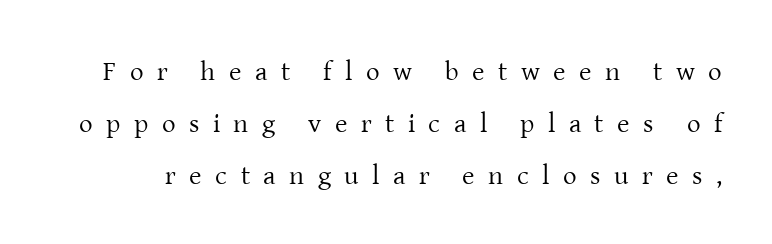
Q: Is the text bold? A: No.
Q: Is the text italic (slanted)? A: No, it is upright.
Q: Is the text underlined? A: No.
Q: Is the spacing between letters normal or unusually wide? A: Unusually wide.
Q: Is the spacing between lines tight, normal or loose? A: Loose.
